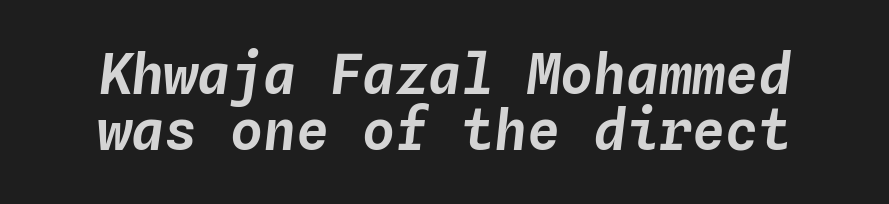
Q: Is the text italic (slanted)? A: Yes, it leans right by about 4 degrees.
Q: Is the text underlined? A: No.
Q: Is the spacing between letters normal or unusually wide? A: Normal.
Q: Is the spacing between lines tight, normal or loose? A: Tight.
Q: Width (condensed, normal, or wide)? A: Normal.
Q: Stroke contrast? A: Low.
Q: x-height? A: Medium.
Q: Monospaced? A: Yes.
